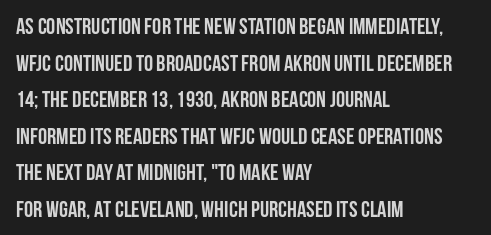
{"italic": "no", "bold": "yes", "underline": "no", "align": "left", "line_spacing": "normal", "line_spacing_ratio": 1.59, "letter_spacing": "normal", "letter_spacing_em": 0.0, "glyph_px": 23}
